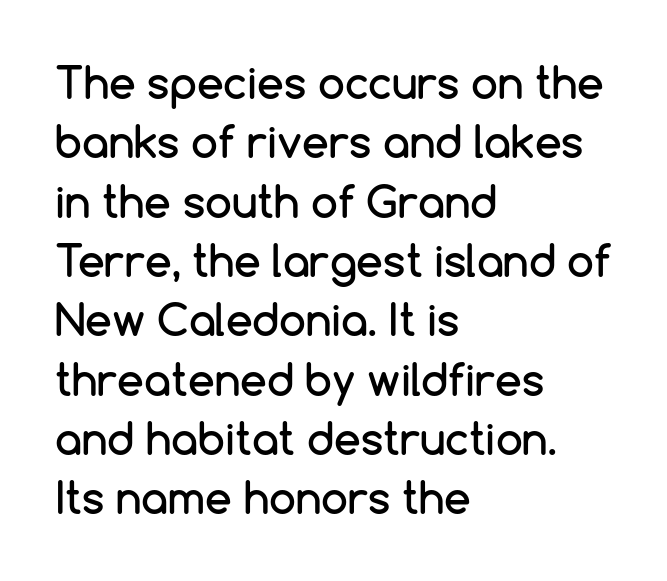
{"serif": "no", "italic": "no", "width": "normal", "stroke_contrast": "low", "x_height": "medium", "monospaced": "no", "underline": "no", "align": "left", "line_spacing": "normal", "line_spacing_ratio": 1.38, "letter_spacing": "normal", "letter_spacing_em": 0.0, "glyph_px": 43}
